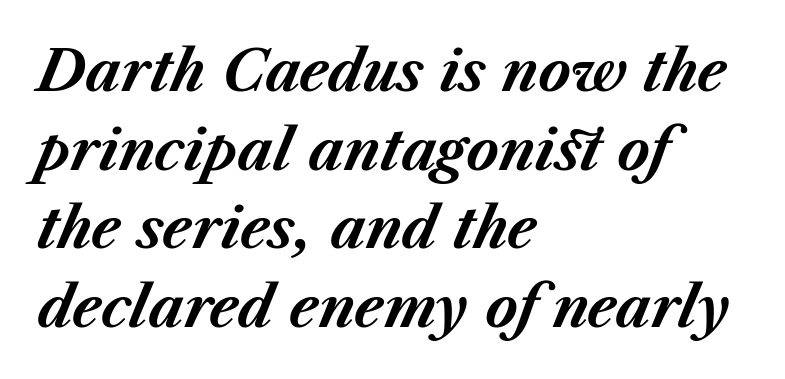
{"italic": "yes", "lean": "right", "slant_degrees": 23, "bold": "yes", "weight": "bold", "width": "normal", "stroke_contrast": "medium", "x_height": "medium", "monospaced": "no", "underline": "no", "align": "left", "line_spacing": "normal", "line_spacing_ratio": 1.43, "letter_spacing": "normal", "letter_spacing_em": 0.0, "glyph_px": 55}
